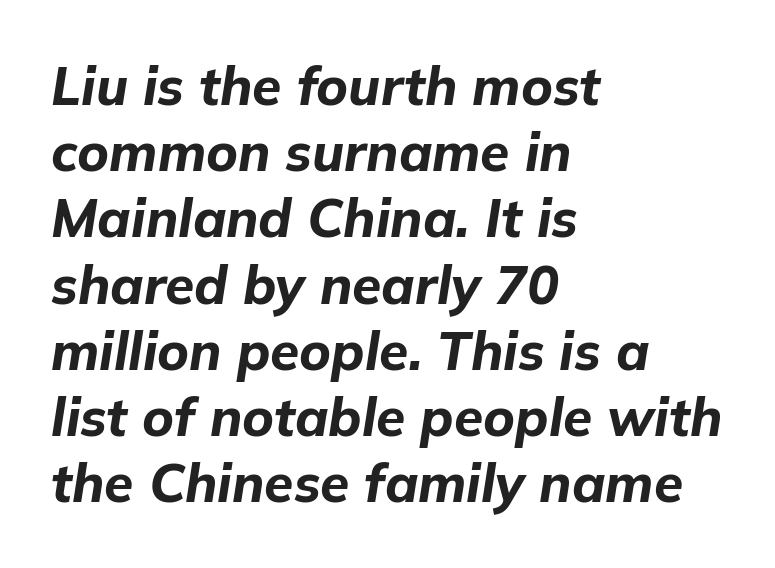
{"italic": "yes", "lean": "right", "slant_degrees": 9, "bold": "yes", "weight": "bold", "width": "normal", "stroke_contrast": "low", "x_height": "medium", "monospaced": "no", "underline": "no", "align": "left", "line_spacing": "normal", "line_spacing_ratio": 1.25, "letter_spacing": "normal", "letter_spacing_em": 0.0, "glyph_px": 53}
